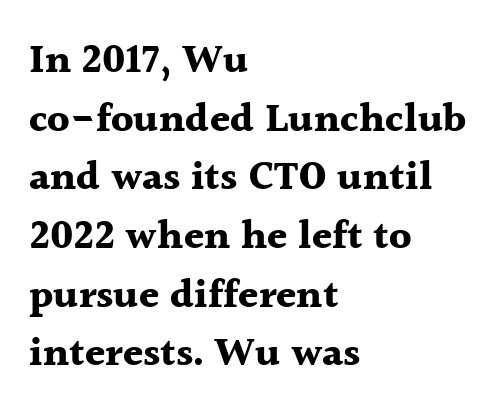
{"serif": "yes", "italic": "no", "bold": "yes", "weight": "bold", "width": "normal", "x_height": "medium", "monospaced": "no", "underline": "no", "align": "left", "line_spacing": "normal", "line_spacing_ratio": 1.43, "letter_spacing": "normal", "letter_spacing_em": 0.0, "glyph_px": 41}
